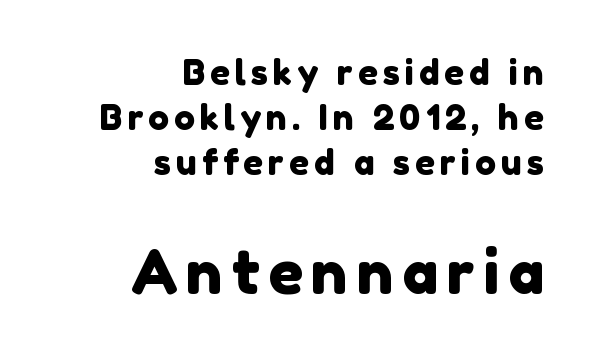
The rag falls on the left side of this text block. Is the lower block the larger one? Yes — the lower block carries the bigger type. The passage shown is typed in a proportional face where columns would drift. The glyphs are unaccompanied by any horizontal stroke below them. Check where the strokes stop: nothing finishes them off — pure sans.
